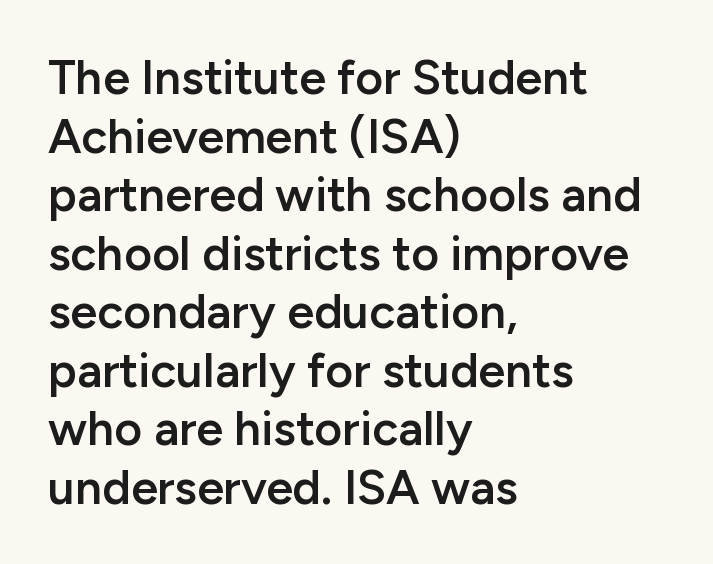
Q: Is the text bold? A: Semi-bold.
Q: Is the text italic (slanted)? A: No, it is upright.
Q: Is the typeface a serif or a sans-serif typeface? A: Sans-serif.
Q: Is the text underlined? A: No.
Q: How is the paragraph aligned? A: Left-aligned.
Q: Is the spacing between letters normal or unusually wide? A: Normal.
Q: Width (condensed, normal, or wide)? A: Normal.
Q: Stroke contrast? A: Low.
Q: x-height? A: Medium.
Q: Monospaced? A: No.
